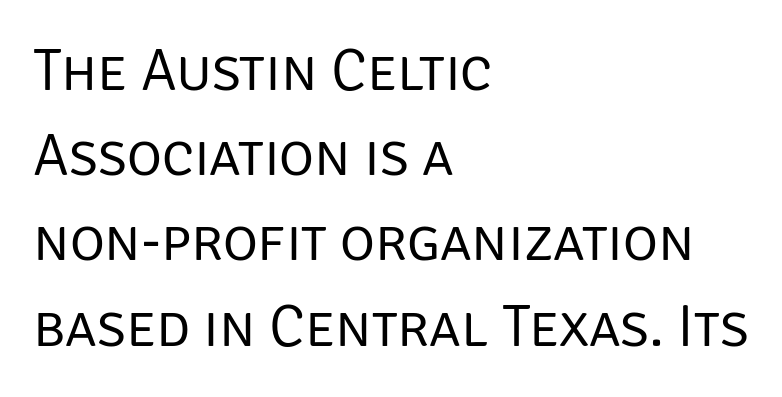
The image shows 60 px regular-weight sans-serif type, upright; set left-aligned, normal line spacing (1.42x), normal letter spacing, not underlined; low stroke contrast and a large x-height.
